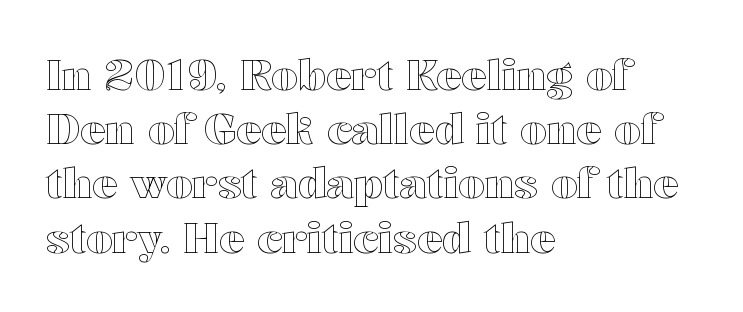
The image shows 42 px wide type, upright; set left-aligned, normal line spacing (1.29x), normal letter spacing, not underlined; a medium x-height.
